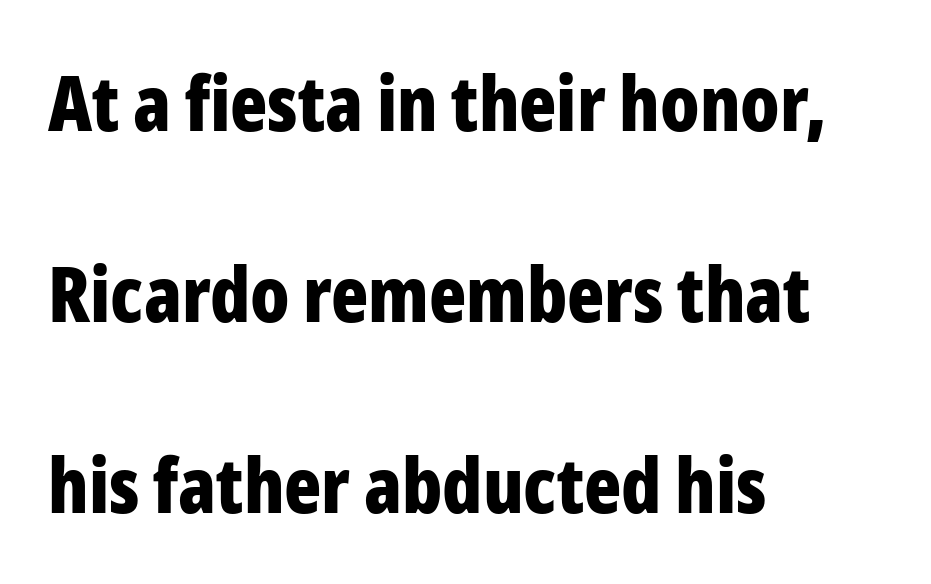
The vertical gap from one line to the next is large. When letters stand straight like this, we call the style roman or upright. Decoration check: the copy has no underline. The designer went with a sans here, leaving each stem footless. Compared with an ordinary text face, these strokes are far heavier — a full bold. Varying glyph widths throughout — classic text-font behaviour.
